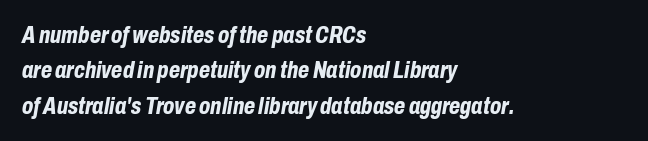
{"italic": "yes", "lean": "right", "slant_degrees": 10, "bold": "yes", "underline": "no", "align": "left", "line_spacing": "normal", "line_spacing_ratio": 1.54, "letter_spacing": "normal", "letter_spacing_em": 0.0, "glyph_px": 23}
